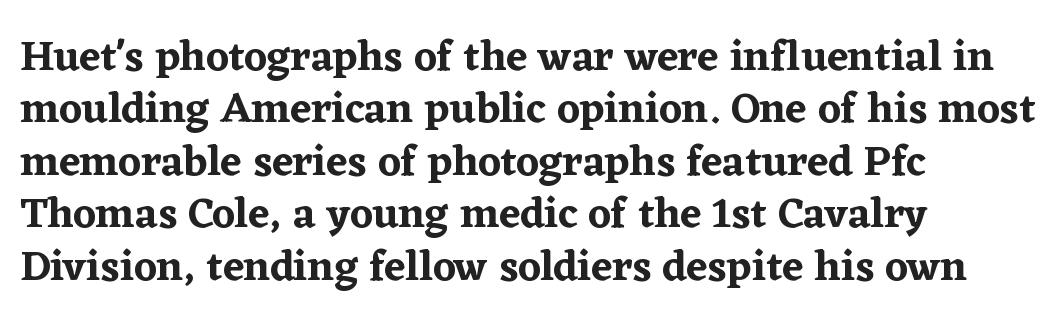
{"serif": "yes", "italic": "no", "width": "normal", "stroke_contrast": "low", "x_height": "medium", "monospaced": "no", "underline": "no", "align": "left", "line_spacing_ratio": 1.22, "letter_spacing": "normal", "letter_spacing_em": 0.0, "glyph_px": 43}
